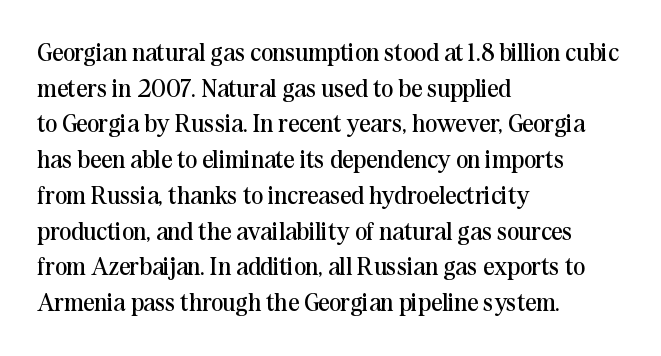
{"italic": "no", "bold": "no", "underline": "no", "align": "left", "line_spacing": "normal", "line_spacing_ratio": 1.43, "letter_spacing": "normal", "letter_spacing_em": 0.0, "glyph_px": 25}
